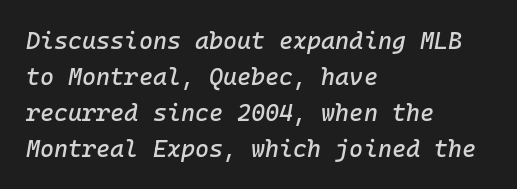
Each line starts at the same left margin while the right side varies. In terms of posture, this sample is oblique. Vertical spacing — default. Lines of text with bare space underneath. Each word holds together tightly as a unit, with standard inter-letter gaps.
